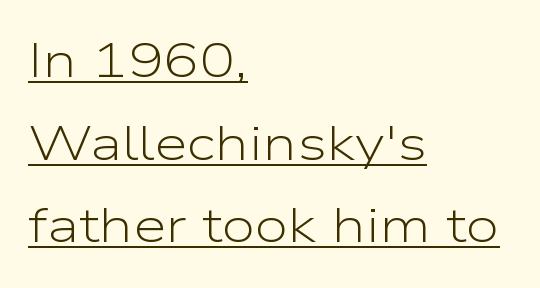
The image shows 48 px light, wide sans-serif type, upright; set left-aligned, line spacing 1.72x, normal letter spacing, underlined; low stroke contrast and a medium x-height.
